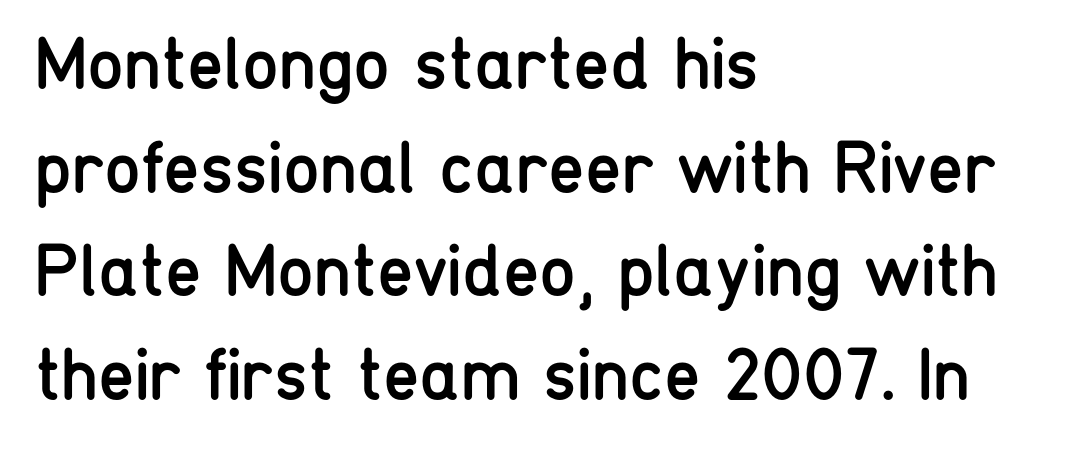
{"serif": "no", "italic": "no", "bold": "no", "weight": "regular", "width": "condensed", "stroke_contrast": "low", "x_height": "medium", "monospaced": "no", "underline": "no", "align": "left", "line_spacing": "normal", "line_spacing_ratio": 1.4, "letter_spacing": "normal", "letter_spacing_em": 0.0, "glyph_px": 74}
